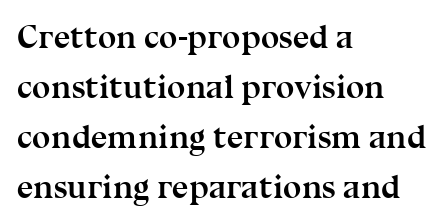
The image shows 33 px semibold serif type, upright; set left-aligned, normal line spacing (1.52x), normal letter spacing, not underlined; medium stroke contrast and a medium x-height.
